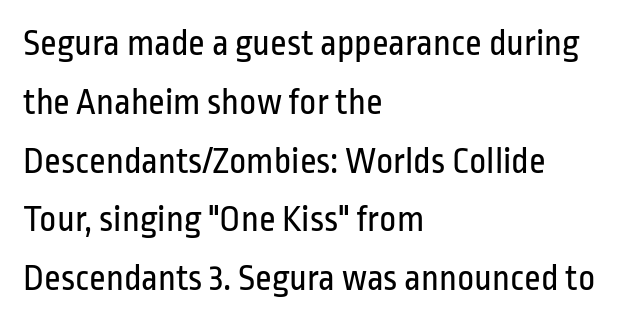
{"serif": "no", "italic": "no", "bold": "no", "weight": "regular", "width": "condensed", "stroke_contrast": "low", "x_height": "medium", "monospaced": "no", "underline": "no", "align": "left", "line_spacing": "normal", "line_spacing_ratio": 1.59, "letter_spacing": "normal", "letter_spacing_em": 0.0, "glyph_px": 37}
